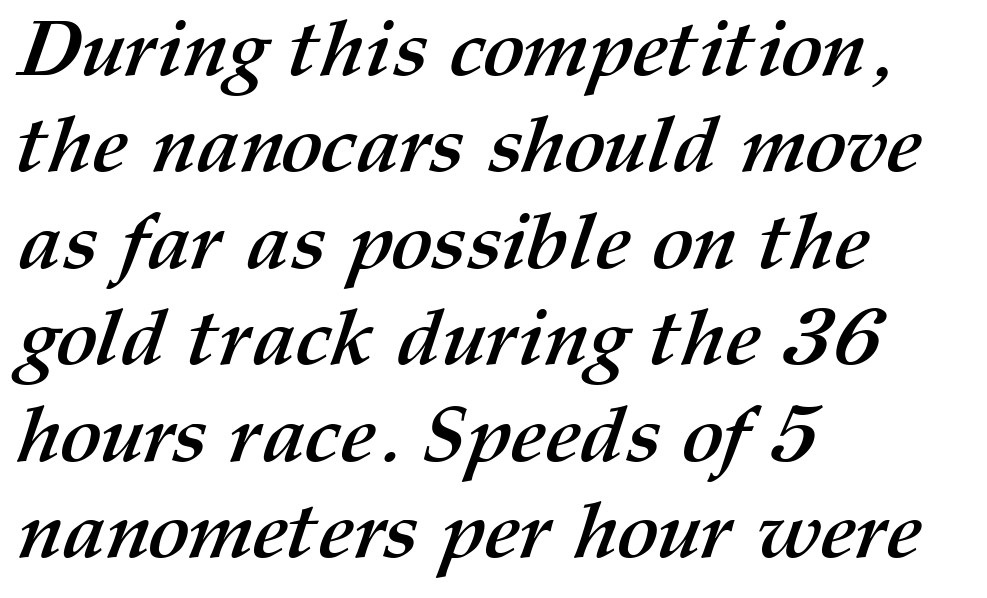
The image shows 79 px semibold type; set left-aligned, line spacing 1.22x, normal letter spacing, not underlined; medium stroke contrast and a medium x-height.
